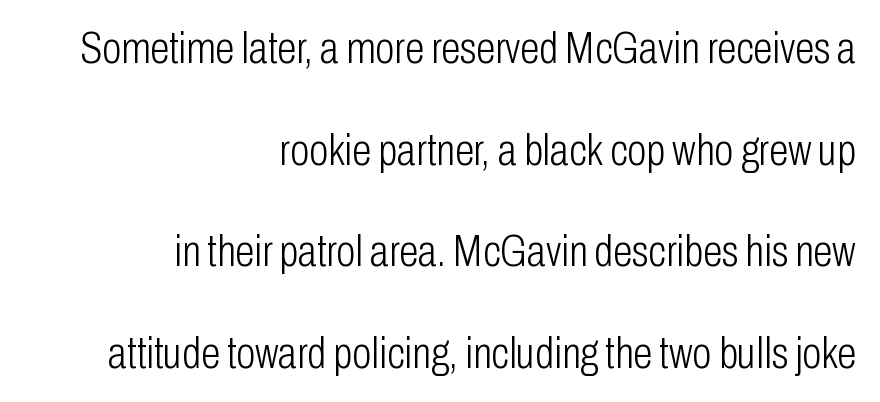
Airy leading. The glyphs in this specimen are sans serif. Stroke mass is kept to a normal reading level or below. Tracking value appears to be zero — textbook default spacing. A roman cut, with each character standing at attention.
